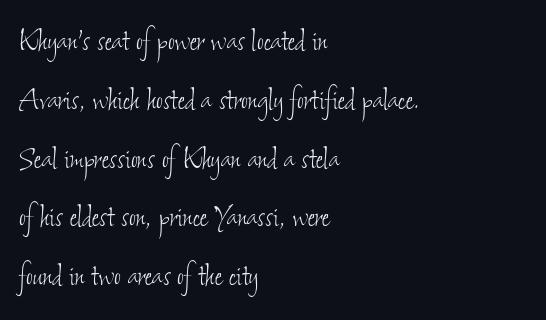
Q: Is the text bold? A: No.
Q: Is the text underlined? A: No.
Q: How is the paragraph aligned? A: Left-aligned.
Q: Is the spacing between letters normal or unusually wide? A: Normal.
Q: Is the spacing between lines tight, normal or loose? A: Normal.
Q: Width (condensed, normal, or wide)? A: Condensed.
Q: Stroke contrast? A: Low.
Q: x-height? A: Small.
Q: Monospaced? A: No.
